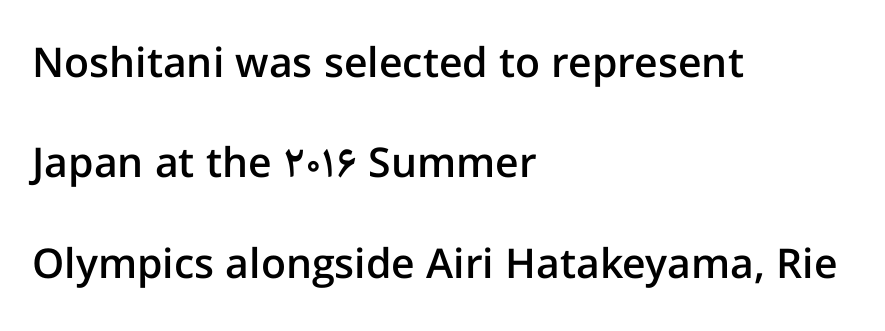
{"serif": "no", "italic": "no", "bold": "semi", "weight": "semibold", "width": "normal", "stroke_contrast": "low", "x_height": "medium", "monospaced": "no", "underline": "no", "align": "left", "line_spacing": "loose", "line_spacing_ratio": 2.45, "letter_spacing": "normal", "letter_spacing_em": 0.0, "glyph_px": 41}
